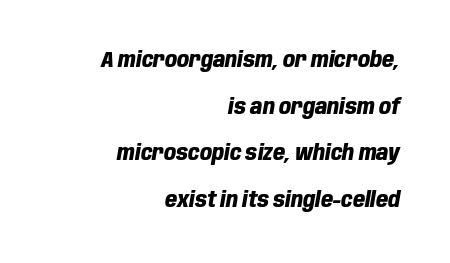
The sample has been set heavy, in full bold. The words here are not underlined. The rendering applies a slant to the glyphs. Horizontal bands of white between lines are thick stripes. Standard letterfit; no display-style spreading of the glyphs.
